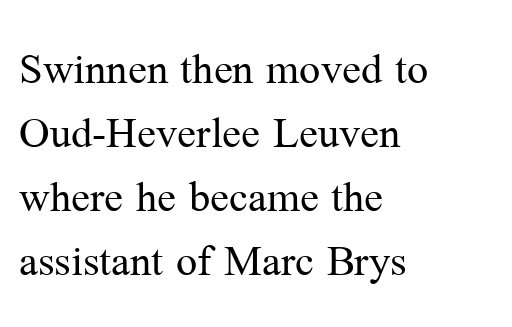
Q: Is the text bold? A: No.
Q: Is the text italic (slanted)? A: No, it is upright.
Q: Is the typeface a serif or a sans-serif typeface? A: Serif.
Q: Is the text underlined? A: No.
Q: How is the paragraph aligned? A: Left-aligned.
Q: Is the spacing between letters normal or unusually wide? A: Normal.
Q: Is the spacing between lines tight, normal or loose? A: Normal.
Q: Width (condensed, normal, or wide)? A: Normal.
Q: Stroke contrast? A: Medium.
Q: x-height? A: Medium.
Q: Monospaced? A: No.
